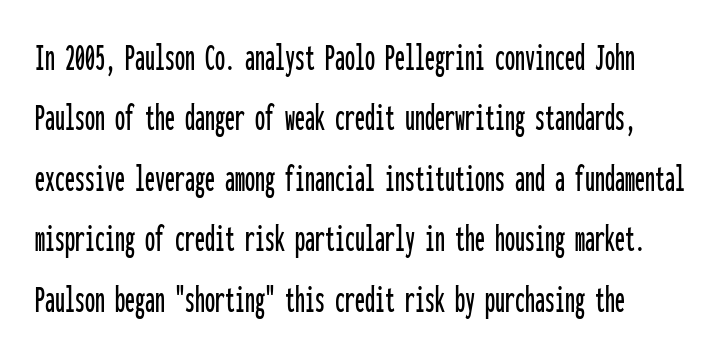
{"serif": "no", "italic": "no", "width": "condensed", "stroke_contrast": "low", "x_height": "medium", "monospaced": "yes", "underline": "no", "line_spacing": "normal", "line_spacing_ratio": 1.51, "letter_spacing": "normal", "letter_spacing_em": 0.0, "glyph_px": 40}
